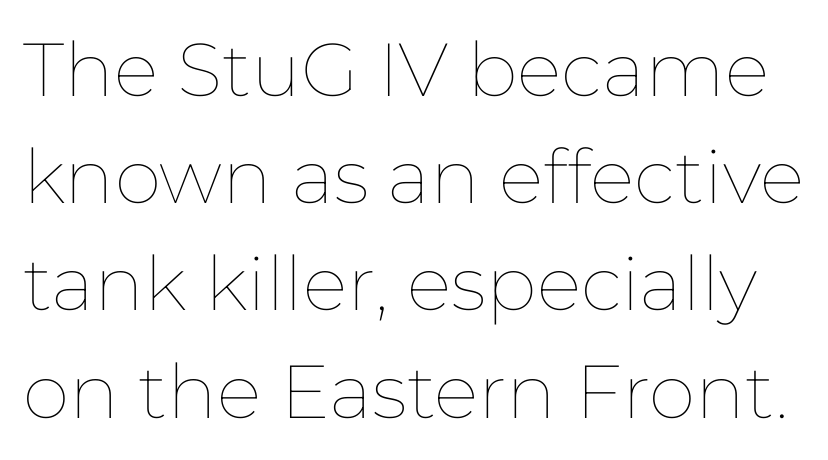
The image shows 75 px thin type, upright; set normal line spacing (1.43x), normal letter spacing, not underlined; low stroke contrast and a medium x-height.
